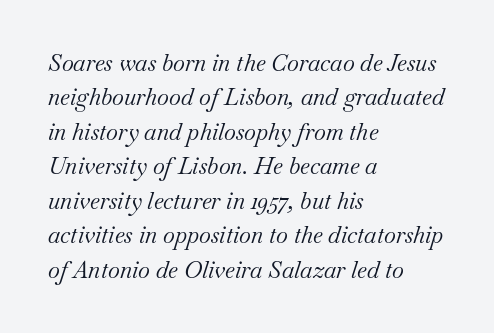
Spacing between characters is what you'd get straight out of the box. Left-aligned paragraph, ragged on the right. The weight would be labelled regular, book, light, or lighter still. Every character sits at an angle, as italics do.
